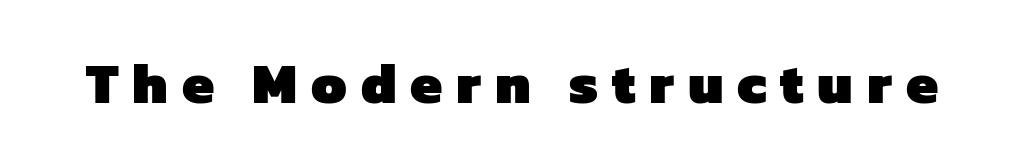
The image shows 57 px heavy sans-serif type; set unusually wide letter spacing (+0.24 em), not underlined; low stroke contrast and a medium x-height.
